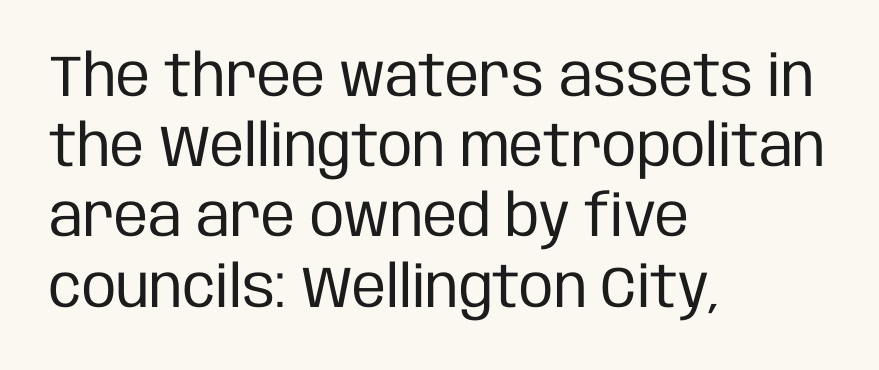
{"serif": "no", "italic": "no", "bold": "no", "weight": "regular", "width": "condensed", "stroke_contrast": "low", "x_height": "large", "monospaced": "no", "underline": "no", "align": "left", "line_spacing_ratio": 1.21, "letter_spacing": "normal", "letter_spacing_em": 0.0, "glyph_px": 58}
